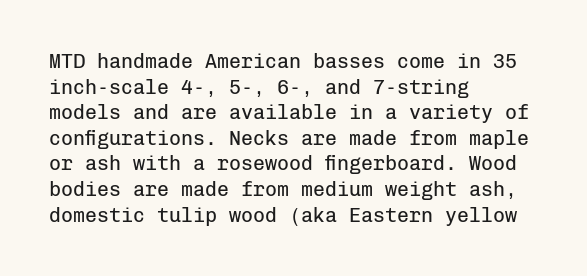
Q: Is the text bold? A: No.
Q: Is the text italic (slanted)? A: No, it is upright.
Q: Is the text underlined? A: No.
Q: How is the paragraph aligned? A: Left-aligned.
Q: Is the spacing between letters normal or unusually wide? A: Normal.
Q: Is the spacing between lines tight, normal or loose? A: Normal.
